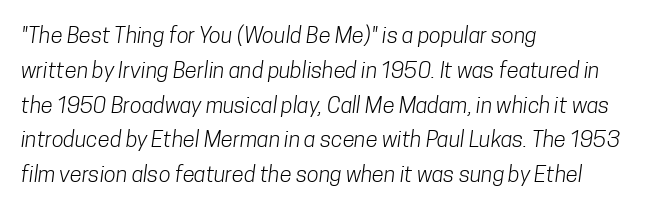
The strokes carry an ordinary text weight at most. Between one letter and the next there's only the usual sliver of space. Bare-footed words on every line. Every row of glyphs begins at an identical x-position on the left. Notice how descenders clear the ascenders below comfortably — that's standard leading.
